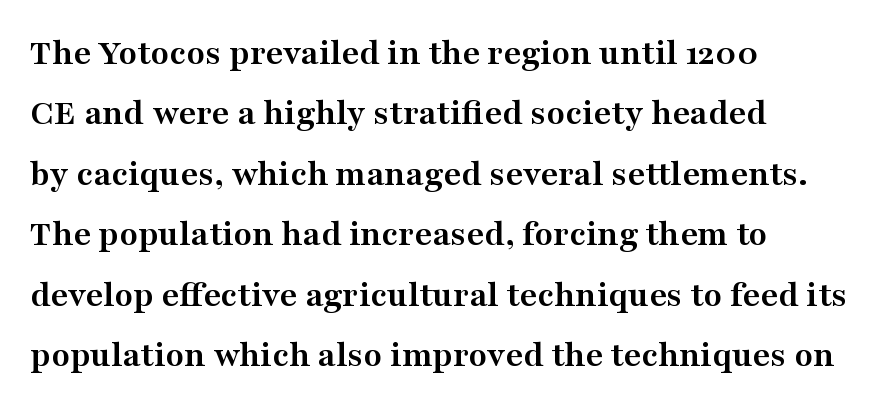
{"serif": "yes", "italic": "no", "bold": "yes", "weight": "semibold", "width": "wide", "stroke_contrast": "medium", "x_height": "medium", "monospaced": "no", "underline": "no", "align": "left", "line_spacing": "normal", "line_spacing_ratio": 1.59, "letter_spacing": "normal", "letter_spacing_em": 0.0, "glyph_px": 38}
